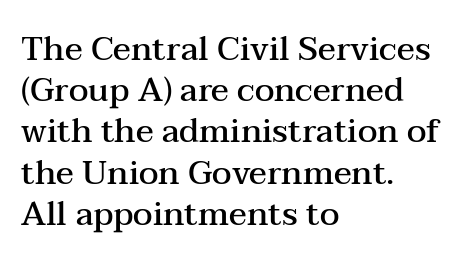
Q: Is the text bold? A: Semi-bold.
Q: Is the text italic (slanted)? A: No, it is upright.
Q: Is the typeface a serif or a sans-serif typeface? A: Serif.
Q: Is the text underlined? A: No.
Q: How is the paragraph aligned? A: Left-aligned.
Q: Is the spacing between letters normal or unusually wide? A: Normal.
Q: Is the spacing between lines tight, normal or loose? A: Normal.
Q: Width (condensed, normal, or wide)? A: Wide.
Q: Stroke contrast? A: Medium.
Q: x-height? A: Medium.
Q: Monospaced? A: No.
